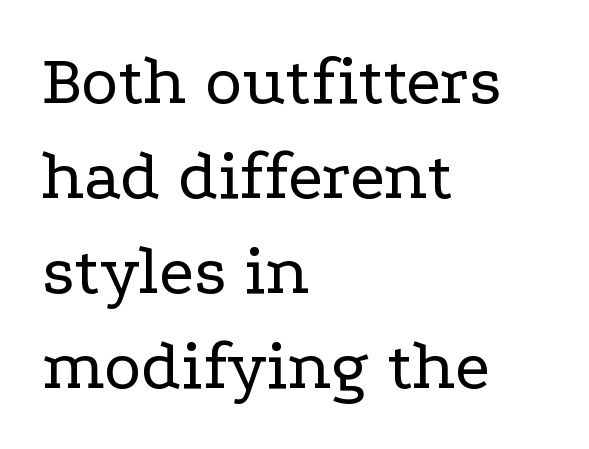
{"serif": "yes", "italic": "no", "bold": "no", "weight": "regular", "width": "wide", "stroke_contrast": "low", "x_height": "medium", "monospaced": "no", "underline": "no", "align": "left", "line_spacing": "normal", "line_spacing_ratio": 1.34, "letter_spacing": "normal", "letter_spacing_em": 0.0, "glyph_px": 71}
